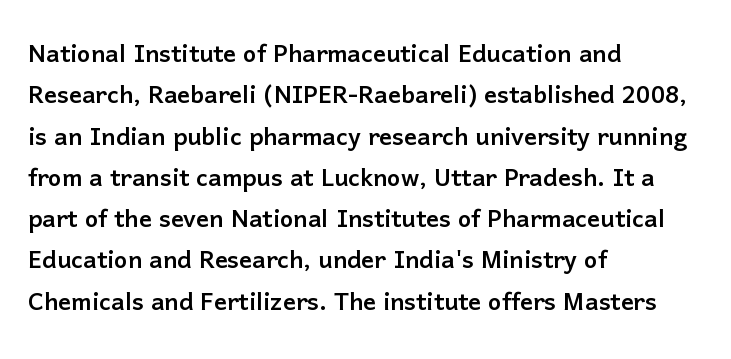
{"serif": "no", "italic": "no", "width": "normal", "stroke_contrast": "low", "x_height": "medium", "monospaced": "no", "underline": "no", "align": "left", "line_spacing": "normal", "line_spacing_ratio": 1.29, "letter_spacing": "normal", "letter_spacing_em": 0.0, "glyph_px": 32}
